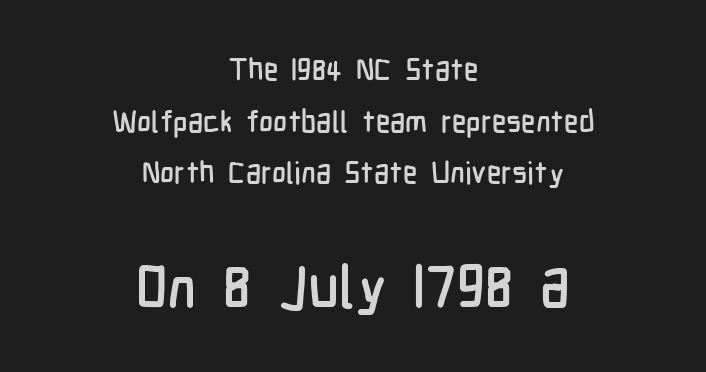
Teacher's note: observe the equal gaps on both sides — that is centered alignment. There is no visible air inserted between adjacent glyphs. Posture: upright roman. A sans-serif font was chosen for this passage.
